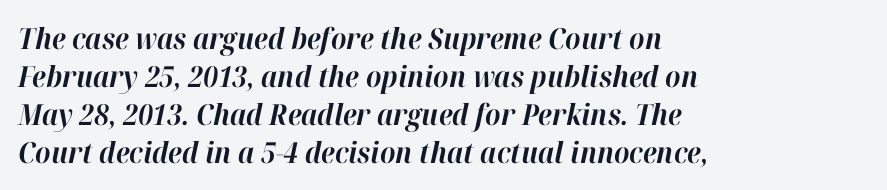
{"italic": "yes", "lean": "right", "slant_degrees": 12, "bold": "yes", "weight": "bold", "width": "normal", "stroke_contrast": "high", "x_height": "medium", "monospaced": "no", "underline": "no", "align": "left", "line_spacing": "normal", "line_spacing_ratio": 1.31, "letter_spacing": "normal", "letter_spacing_em": 0.0, "glyph_px": 29}
